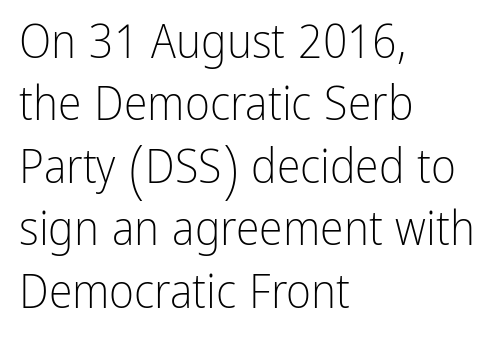
The image shows 48 px light, condensed sans-serif type, upright; set left-aligned, normal line spacing (1.3x), normal letter spacing, not underlined; low stroke contrast and a medium x-height.
